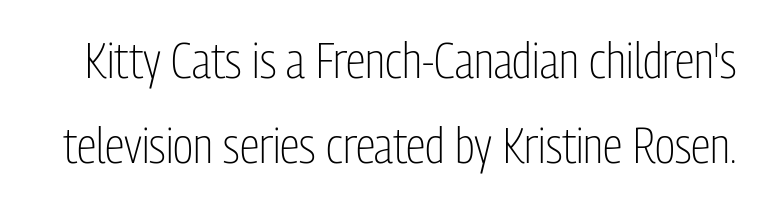
{"serif": "no", "italic": "no", "bold": "no", "weight": "light", "width": "condensed", "stroke_contrast": "low", "x_height": "medium", "monospaced": "no", "underline": "no", "line_spacing": "normal", "line_spacing_ratio": 1.7, "letter_spacing": "normal", "letter_spacing_em": 0.0, "glyph_px": 50}
